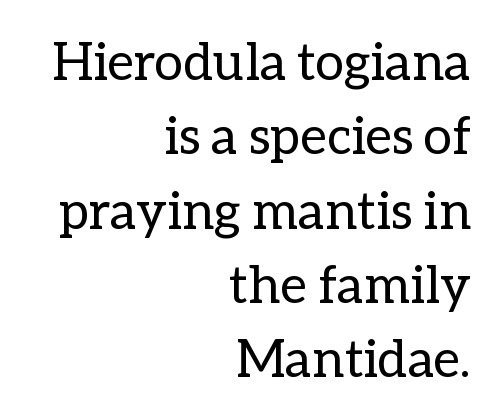
The image shows 52 px regular-weight type, upright; set right-aligned, normal line spacing (1.43x), normal letter spacing, not underlined; low stroke contrast and a medium x-height.
